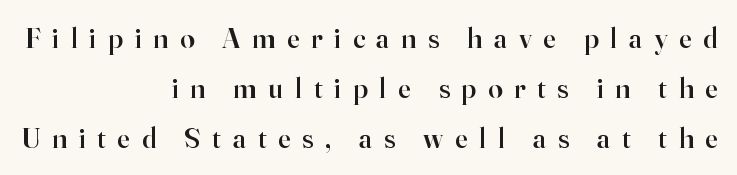
Q: Is the text bold? A: Semi-bold.
Q: Is the text italic (slanted)? A: No, it is upright.
Q: Is the typeface a serif or a sans-serif typeface? A: Serif.
Q: Is the text underlined? A: No.
Q: How is the paragraph aligned? A: Right-aligned.
Q: Is the spacing between letters normal or unusually wide? A: Unusually wide.
Q: Width (condensed, normal, or wide)? A: Normal.
Q: Stroke contrast? A: High.
Q: x-height? A: Small.
Q: Monospaced? A: No.
